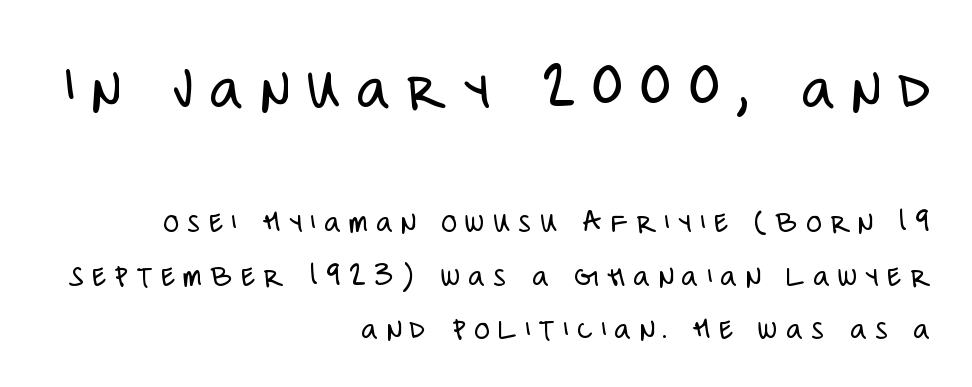
The image shows 64 px light, condensed sans-serif type, upright; set right-aligned, normal line spacing (1.66x), unusually wide letter spacing (+0.26 em), not underlined; the first (top) block is 2.0x larger; low stroke contrast and a large x-height.
